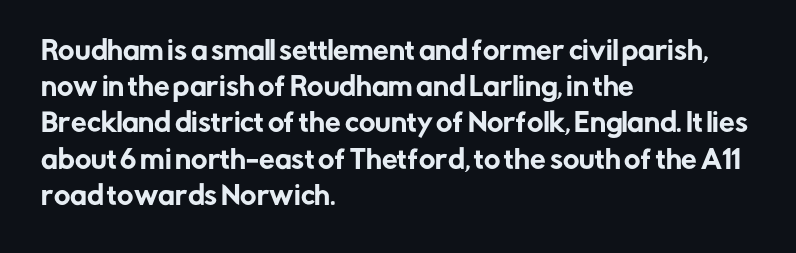
This sample keeps an unexceptional amount of space between lines. Characters follow at the spacing the type designer built in. Leftover space on each line is placed entirely after the last word. Nobody drew a line under any word here. The font's upright variant was chosen for this text.
